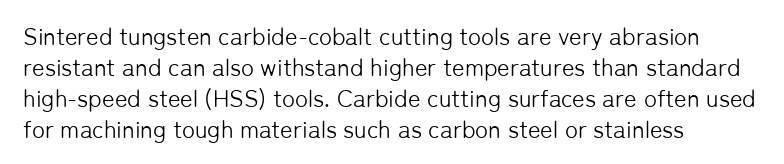
These lines keep a tight, regular rhythm from letter to letter. Notice how descenders clear the ascenders below comfortably — that's standard leading. These lines were composed using upright roman letters. One-word summary of the alignment: left. Nobody drew a line under any word here. The typesetting does not lean heavy: it is not bold.
